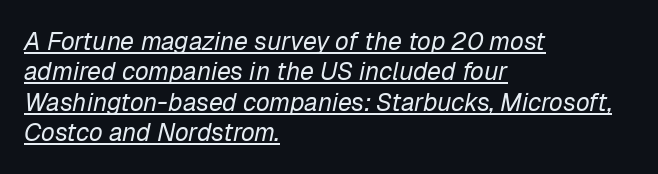
The image shows 25 px text type, italic (leaning right); set left-aligned, line spacing 1.22x, normal letter spacing, underlined.
